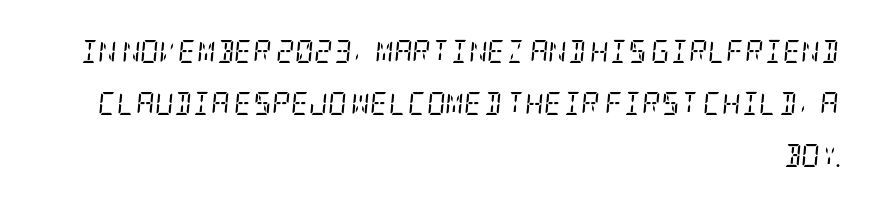
Q: Is the text bold? A: No.
Q: Is the text italic (slanted)? A: Yes, it leans right by about 5 degrees.
Q: Is the text underlined? A: No.
Q: How is the paragraph aligned? A: Right-aligned.
Q: Is the spacing between letters normal or unusually wide? A: Normal.
Q: Is the spacing between lines tight, normal or loose? A: Loose.
